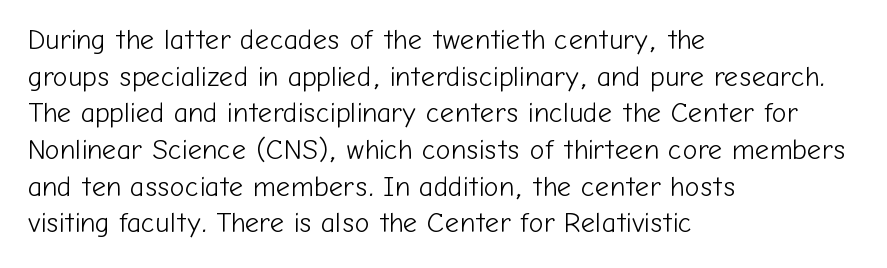
The image shows 28 px light sans-serif type, upright; set left-aligned, normal line spacing (1.31x), normal letter spacing, not underlined; low stroke contrast and a medium x-height.
